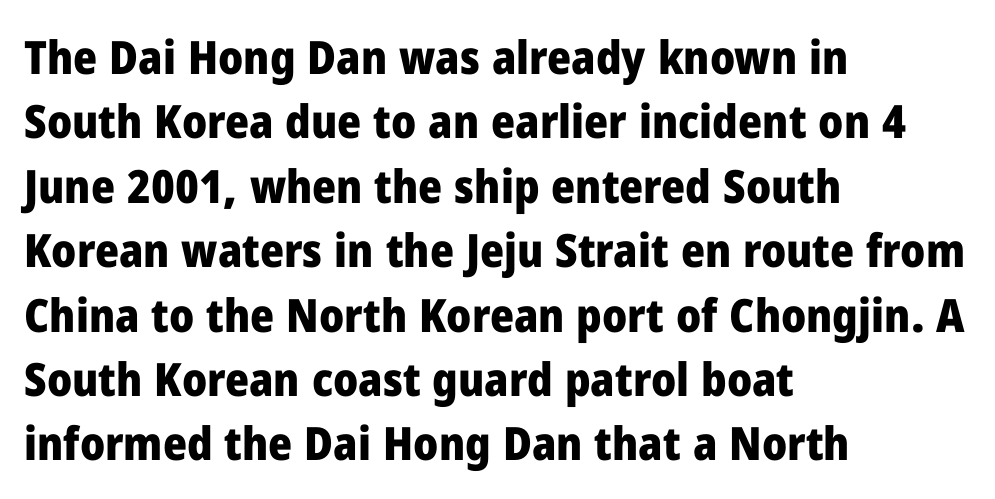
The image shows 46 px heavy sans-serif type, upright; set left-aligned, normal line spacing (1.4x), normal letter spacing, not underlined; low stroke contrast and a medium x-height.
